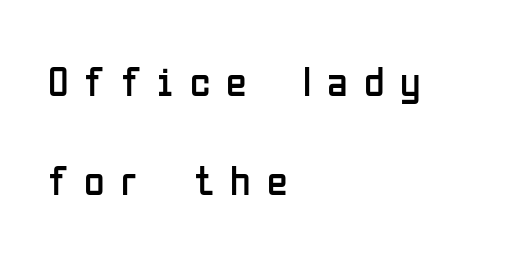
Q: Is the text bold? A: No.
Q: Is the text italic (slanted)? A: No, it is upright.
Q: Is the typeface a serif or a sans-serif typeface? A: Sans-serif.
Q: Is the text underlined? A: No.
Q: How is the paragraph aligned? A: Left-aligned.
Q: Is the spacing between letters normal or unusually wide? A: Unusually wide.
Q: Is the spacing between lines tight, normal or loose? A: Loose.
Q: Width (condensed, normal, or wide)? A: Condensed.
Q: Stroke contrast? A: Low.
Q: x-height? A: Medium.
Q: Monospaced? A: No.
